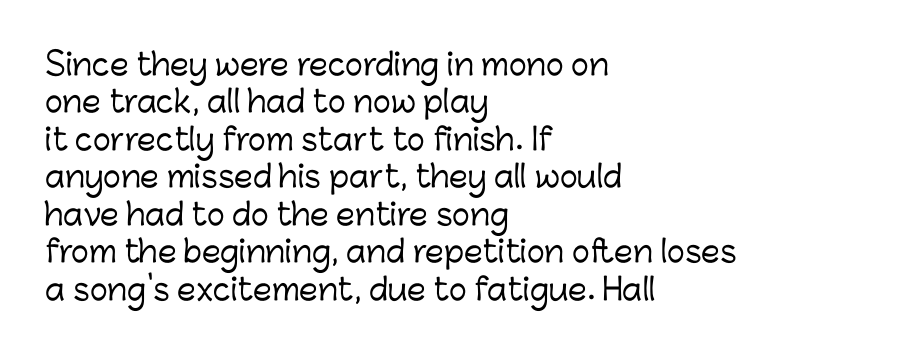
One-word summary of the alignment: left. You can tell it's not italic because the verticals are truly vertical. Bare-footed words on every line. This rendering employs a face without finishing strokes, i.e., a sans-serif. Compared with typical paragraphs, the rows here are spaced about the same. The line texture is even and compact thanks to regular tracking.
